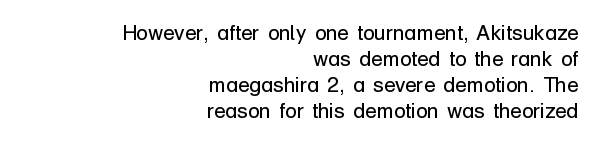
The image shows 21 px text type, upright; set right-aligned, line spacing 1.24x, normal letter spacing, not underlined.
